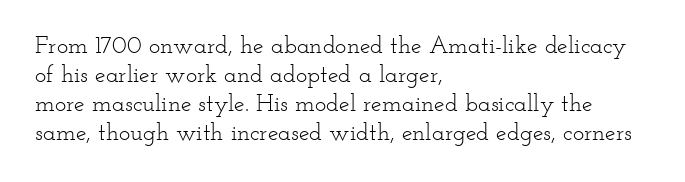
The strokes carry an ordinary text weight at most. Default kerning and tracking; the words read as compact shapes. The gap between lines stays unmarked. Does the lettering tilt? It doesn't — this is upright.
